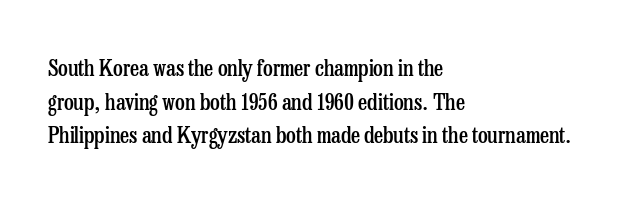
The image shows 22 px text type, upright; set left-aligned, normal line spacing (1.53x), normal letter spacing, not underlined.
